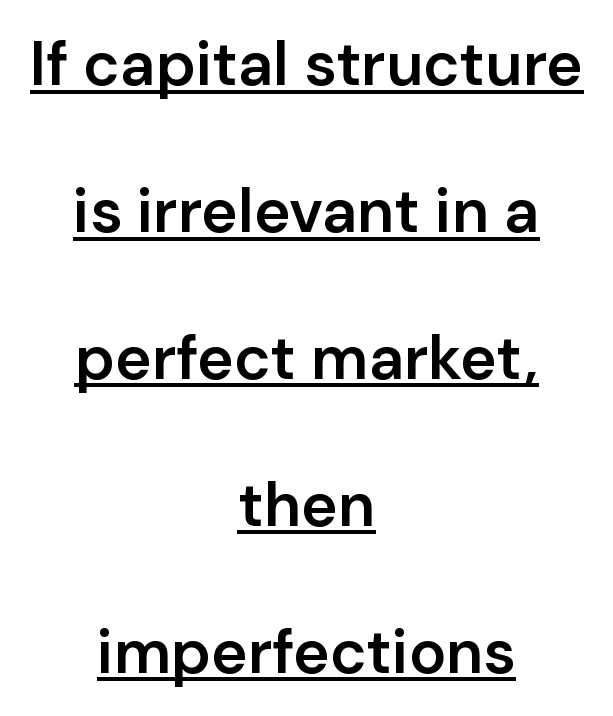
{"serif": "no", "italic": "no", "bold": "semi", "weight": "semibold", "width": "normal", "stroke_contrast": "low", "x_height": "medium", "monospaced": "no", "underline": "yes", "align": "center", "line_spacing": "loose", "line_spacing_ratio": 2.37, "letter_spacing": "normal", "letter_spacing_em": 0.0, "glyph_px": 62}
